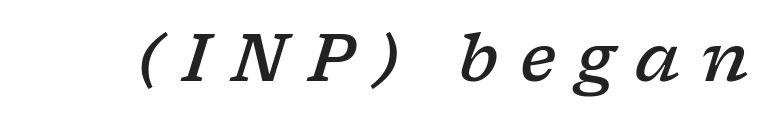
{"serif": "yes", "italic": "yes", "lean": "right", "slant_degrees": 17, "bold": "semi", "weight": "semibold", "width": "wide", "stroke_contrast": "low", "x_height": "medium", "monospaced": "no", "underline": "no", "letter_spacing": "wide", "letter_spacing_em": 0.32, "glyph_px": 66}
